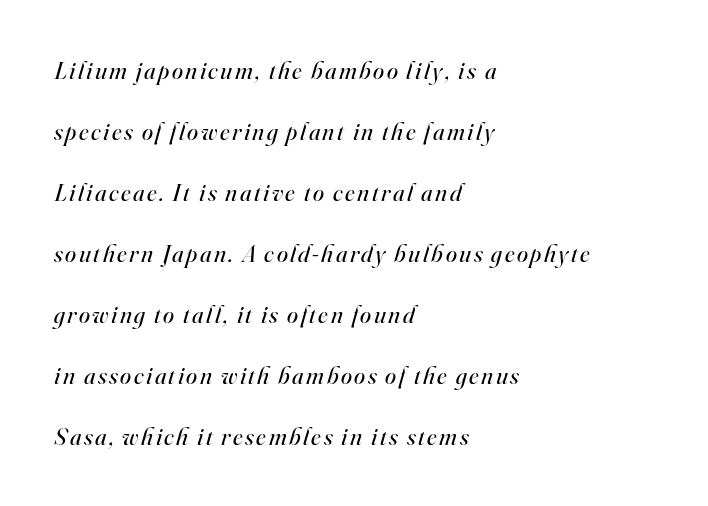
Q: Is the text bold? A: No.
Q: Is the text italic (slanted)? A: Yes, it leans right by about 16 degrees.
Q: Is the text underlined? A: No.
Q: How is the paragraph aligned? A: Left-aligned.
Q: Is the spacing between lines tight, normal or loose? A: Loose.
